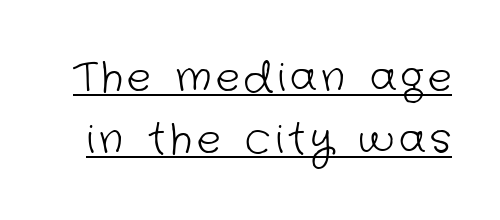
The image shows 40 px light sans-serif type; set normal line spacing (1.56x), underlined; low stroke contrast and a medium x-height.
